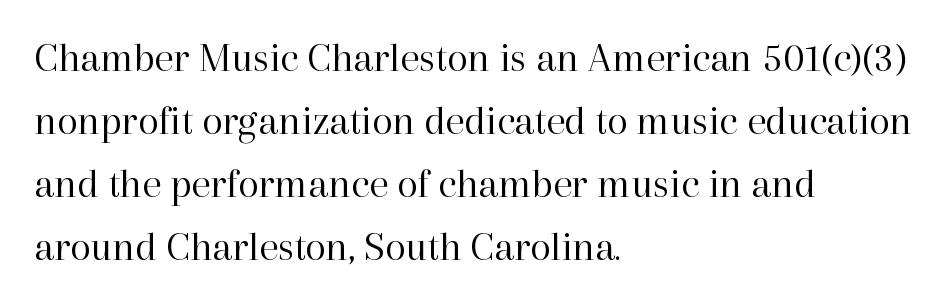
The image shows 42 px regular-weight serif type, upright; set left-aligned, normal line spacing (1.5x), normal letter spacing, not underlined; high stroke contrast and a medium x-height.
